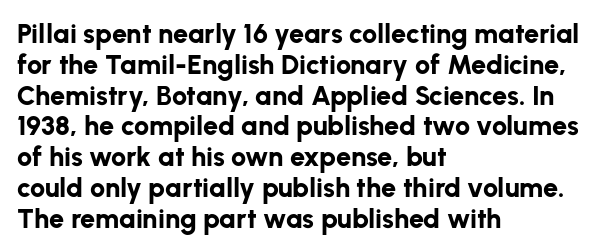
The image shows 27 px bold type, upright; set left-aligned, tight line spacing (1.14x), normal letter spacing, not underlined.
